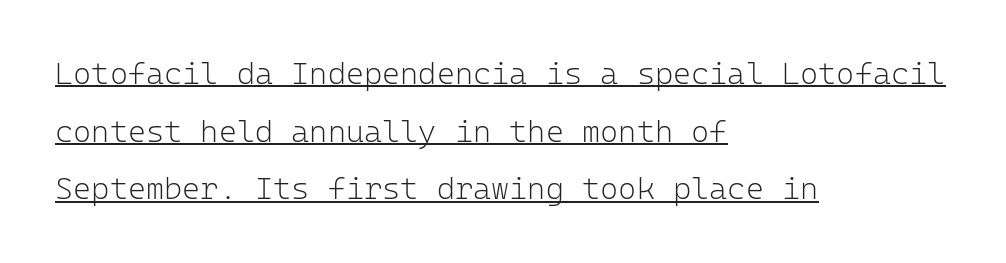
Q: Is the text bold? A: No.
Q: Is the text italic (slanted)? A: No, it is upright.
Q: Is the typeface a serif or a sans-serif typeface? A: Sans-serif.
Q: Is the text underlined? A: Yes.
Q: How is the paragraph aligned? A: Left-aligned.
Q: Is the spacing between letters normal or unusually wide? A: Normal.
Q: Width (condensed, normal, or wide)? A: Normal.
Q: Stroke contrast? A: Low.
Q: x-height? A: Medium.
Q: Monospaced? A: Yes.
